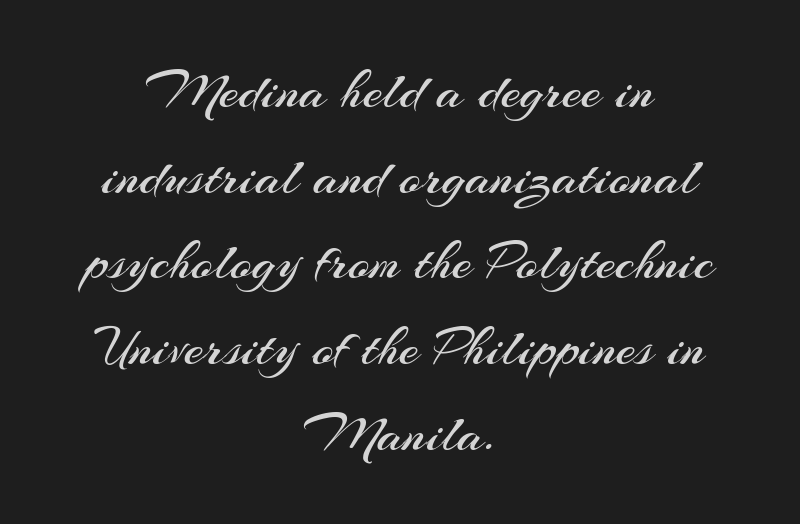
Q: Is the text bold? A: No.
Q: Is the text italic (slanted)? A: Yes.
Q: Is the typeface a serif or a sans-serif typeface? A: Sans-serif.
Q: Is the text underlined? A: No.
Q: How is the paragraph aligned? A: Centered.
Q: Is the spacing between letters normal or unusually wide? A: Normal.
Q: Is the spacing between lines tight, normal or loose? A: Normal.
Q: Width (condensed, normal, or wide)? A: Normal.
Q: Stroke contrast? A: Medium.
Q: x-height? A: Small.
Q: Monospaced? A: No.
